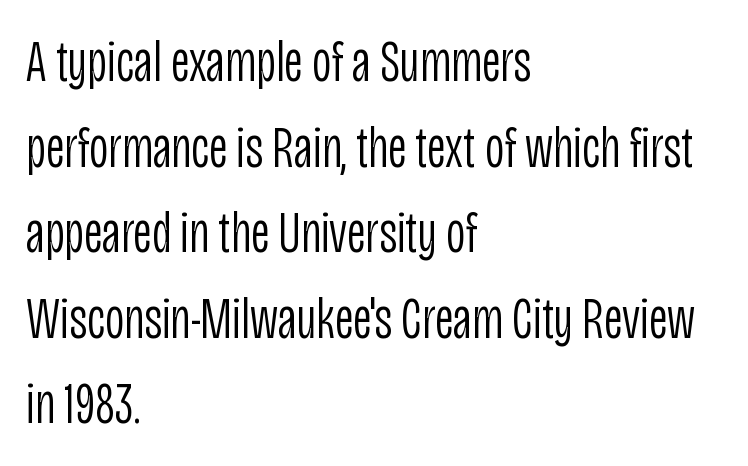
Q: Is the text bold? A: No.
Q: Is the text italic (slanted)? A: No, it is upright.
Q: Is the typeface a serif or a sans-serif typeface? A: Sans-serif.
Q: Is the text underlined? A: No.
Q: How is the paragraph aligned? A: Left-aligned.
Q: Is the spacing between letters normal or unusually wide? A: Normal.
Q: Is the spacing between lines tight, normal or loose? A: Normal.
Q: Width (condensed, normal, or wide)? A: Condensed.
Q: Stroke contrast? A: Low.
Q: x-height? A: Large.
Q: Monospaced? A: No.
